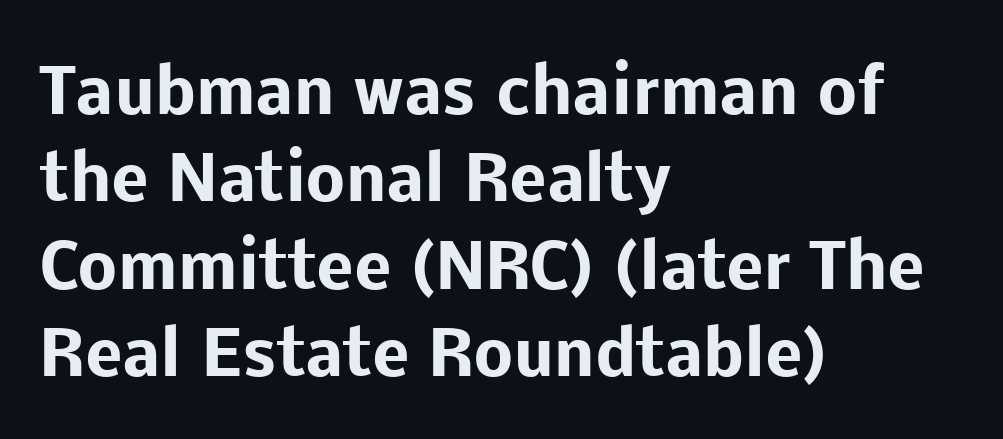
Q: Is the text bold? A: Yes.
Q: Is the text italic (slanted)? A: No, it is upright.
Q: Is the typeface a serif or a sans-serif typeface? A: Sans-serif.
Q: Is the text underlined? A: No.
Q: How is the paragraph aligned? A: Left-aligned.
Q: Is the spacing between letters normal or unusually wide? A: Normal.
Q: Is the spacing between lines tight, normal or loose? A: Normal.
Q: Width (condensed, normal, or wide)? A: Normal.
Q: Stroke contrast? A: Low.
Q: x-height? A: Medium.
Q: Monospaced? A: No.
